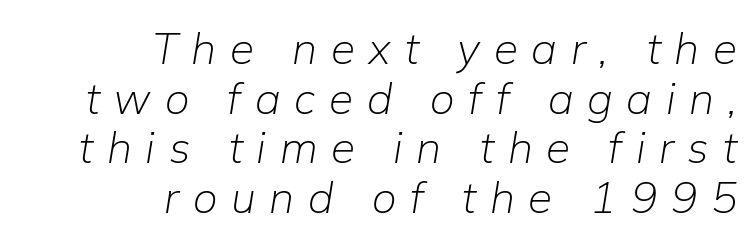
The image shows 44 px light type, italic (leaning right); set right-aligned, tight line spacing (1.13x), unusually wide letter spacing (+0.31 em), not underlined; low stroke contrast and a medium x-height.
